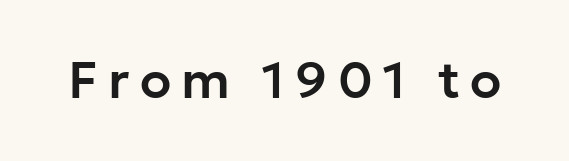
Q: Is the text italic (slanted)? A: No, it is upright.
Q: Is the typeface a serif or a sans-serif typeface? A: Sans-serif.
Q: Is the text underlined? A: No.
Q: Is the spacing between letters normal or unusually wide? A: Unusually wide.
Q: Width (condensed, normal, or wide)? A: Normal.
Q: Stroke contrast? A: Low.
Q: x-height? A: Medium.
Q: Monospaced? A: No.
